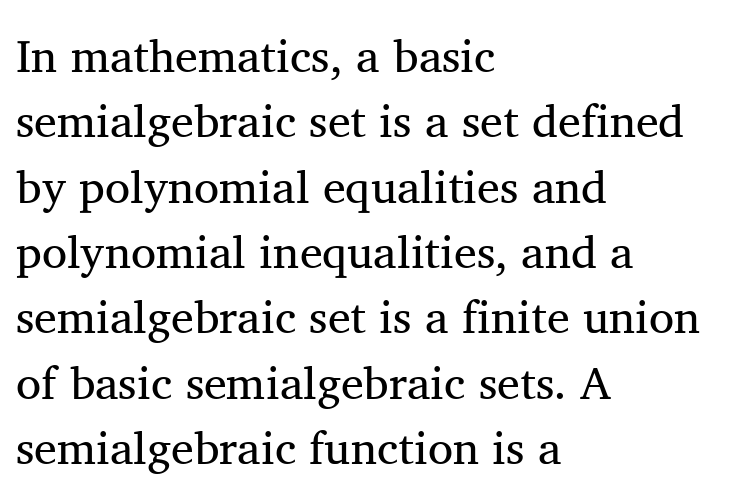
Q: Is the text bold? A: No.
Q: Is the text italic (slanted)? A: No, it is upright.
Q: Is the typeface a serif or a sans-serif typeface? A: Serif.
Q: Is the text underlined? A: No.
Q: How is the paragraph aligned? A: Left-aligned.
Q: Is the spacing between letters normal or unusually wide? A: Normal.
Q: Is the spacing between lines tight, normal or loose? A: Normal.
Q: Width (condensed, normal, or wide)? A: Normal.
Q: Stroke contrast? A: Medium.
Q: x-height? A: Medium.
Q: Monospaced? A: No.
